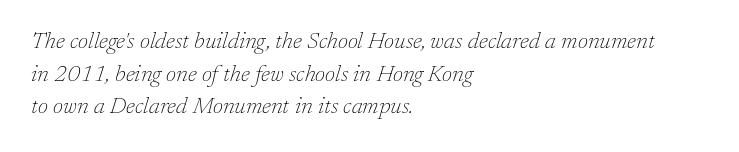
{"italic": "yes", "lean": "right", "slant_degrees": 17, "bold": "no", "underline": "no", "align": "left", "line_spacing": "normal", "line_spacing_ratio": 1.42, "letter_spacing": "normal", "letter_spacing_em": 0.0, "glyph_px": 23}
